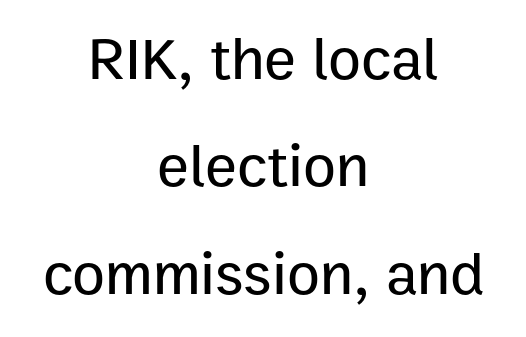
Q: Is the text italic (slanted)? A: No, it is upright.
Q: Is the typeface a serif or a sans-serif typeface? A: Sans-serif.
Q: Is the text underlined? A: No.
Q: How is the paragraph aligned? A: Centered.
Q: Is the spacing between letters normal or unusually wide? A: Normal.
Q: Width (condensed, normal, or wide)? A: Normal.
Q: Stroke contrast? A: Low.
Q: x-height? A: Medium.
Q: Monospaced? A: No.
